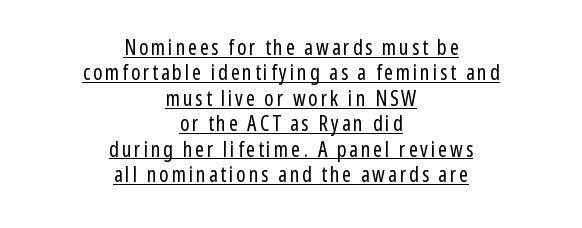
{"italic": "no", "bold": "no", "underline": "yes", "align": "center", "line_spacing_ratio": 1.21, "glyph_px": 21}
